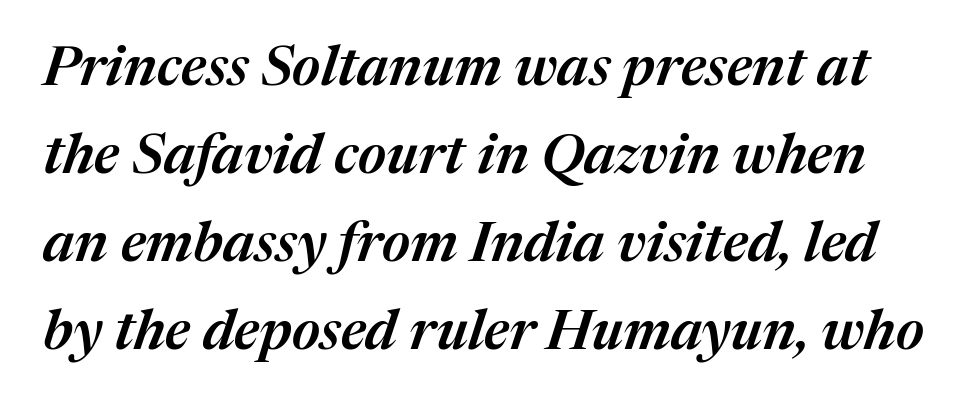
These lines are rendered in a variable-pitch font. Baseline-to-baseline distance is the conventional proportion of letter height. Moderately thickened strokes mark this as semibold type. Observe the ordinary spacing: letters are neighbours, not strangers. A typesetter would mark this as italic.
